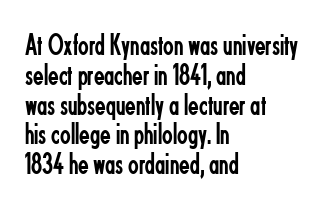
The image shows 31 px regular-weight, condensed sans-serif type, upright; set left-aligned, tight line spacing (0.96x), normal letter spacing, not underlined; low stroke contrast and a small x-height.
